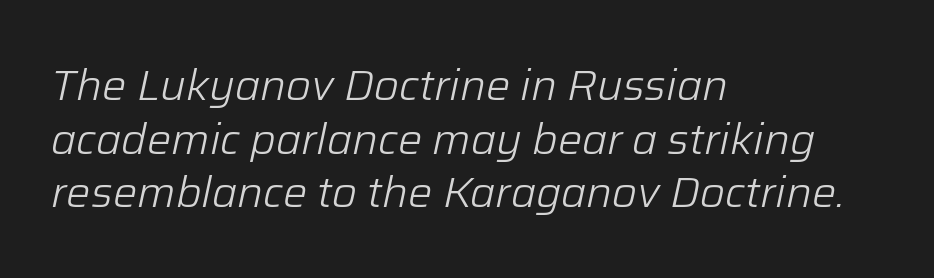
The letters advance in unequal steps, a hallmark of proportional type. In terms of leading, this rendering sits right in the middle. Weight: not bold — regular or lighter. The foot of each line stays bare and open. The axis of the letterforms is tilted away from vertical. Which margin do the lines hug? The left one — the right edge is uneven.
